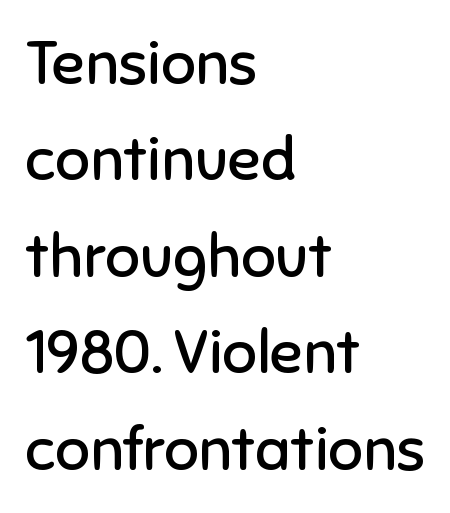
The image shows 61 px regular-weight sans-serif type, upright; set left-aligned, normal line spacing (1.58x), normal letter spacing, not underlined; low stroke contrast and a medium x-height.
